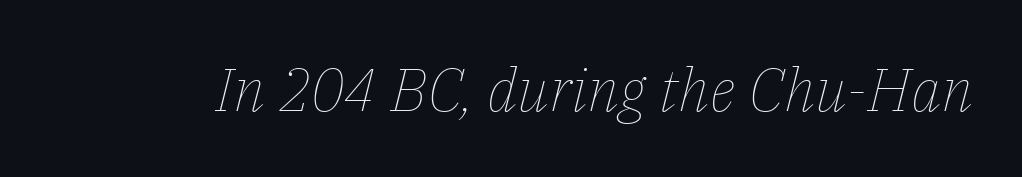
{"italic": "yes", "lean": "right", "slant_degrees": 14, "bold": "no", "weight": "thin", "width": "normal", "stroke_contrast": "low", "x_height": "medium", "monospaced": "no", "underline": "no", "letter_spacing": "normal", "letter_spacing_em": 0.0, "glyph_px": 60}
